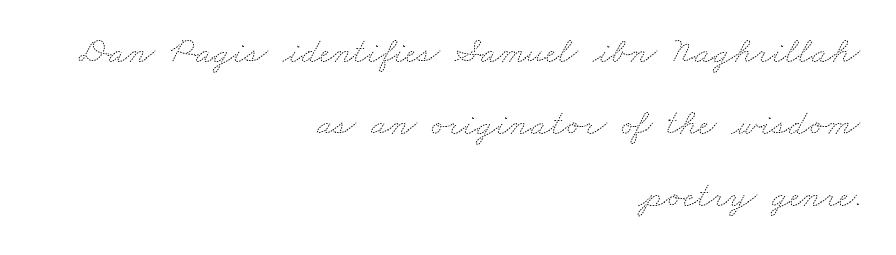
Q: Is the text bold? A: No.
Q: Is the text underlined? A: No.
Q: How is the paragraph aligned? A: Right-aligned.
Q: Is the spacing between letters normal or unusually wide? A: Normal.
Q: Is the spacing between lines tight, normal or loose? A: Loose.
Q: Width (condensed, normal, or wide)? A: Wide.
Q: Stroke contrast? A: Medium.
Q: x-height? A: Small.
Q: Monospaced? A: No.
